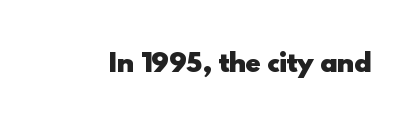
The image shows 25 px bold type, upright; set normal letter spacing, not underlined.
